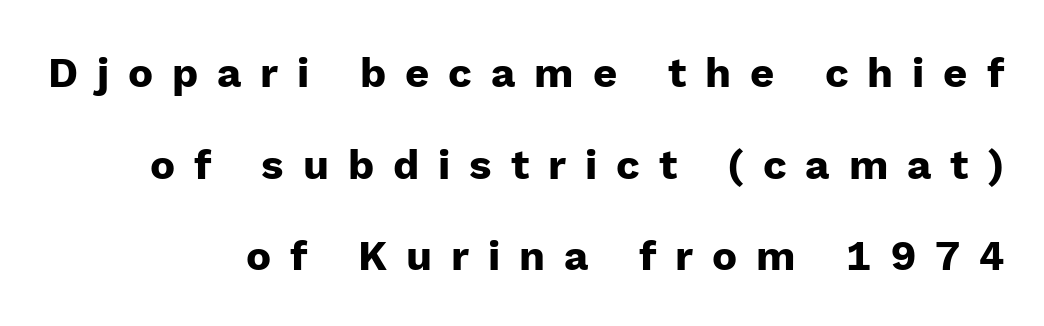
The image shows 42 px heavy sans-serif type, upright; set right-aligned, loose line spacing (2.18x), unusually wide letter spacing (+0.45 em), not underlined; low stroke contrast and a medium x-height.
